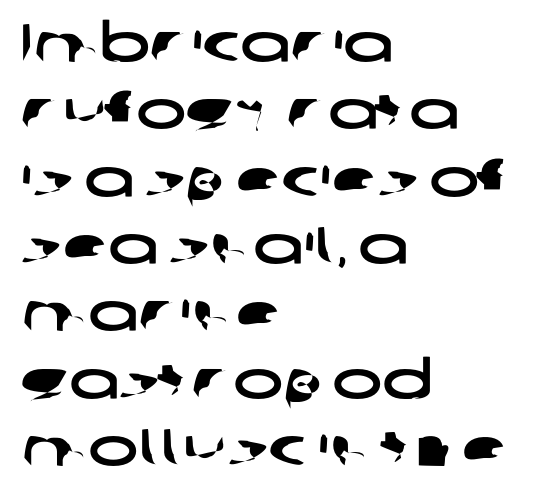
The image shows 53 px wide sans-serif type; set left-aligned, normal line spacing (1.27x), normal letter spacing, not underlined; low stroke contrast and a medium x-height.
